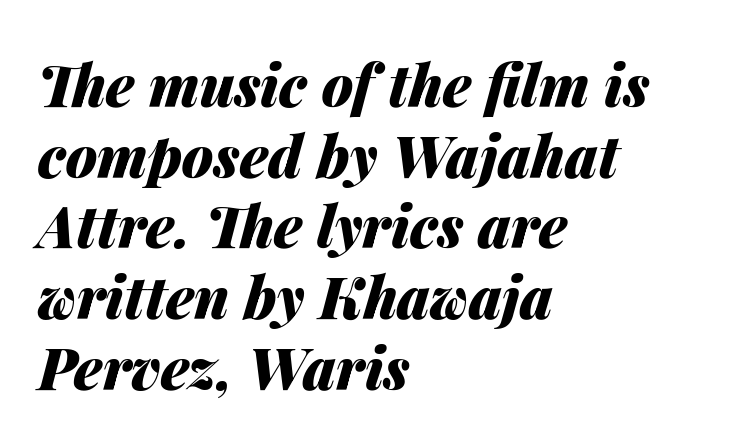
Q: Is the text bold? A: Yes.
Q: Is the text italic (slanted)? A: Yes, it leans right by about 14 degrees.
Q: Is the text underlined? A: No.
Q: How is the paragraph aligned? A: Left-aligned.
Q: Is the spacing between letters normal or unusually wide? A: Normal.
Q: Width (condensed, normal, or wide)? A: Normal.
Q: Stroke contrast? A: Medium.
Q: x-height? A: Medium.
Q: Monospaced? A: No.
